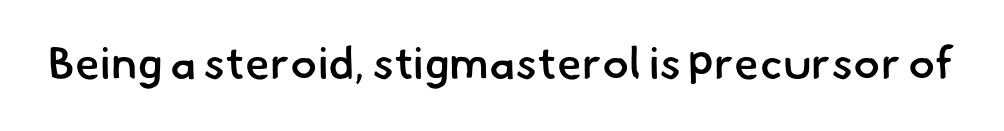
Glance below the letters and you will spot only blank space. A typesetter would call this proportional, since set widths differ per character. The face used here is rendered with its standard letterfit. A fair bit of extra ink — the face is semibold, not bold.
